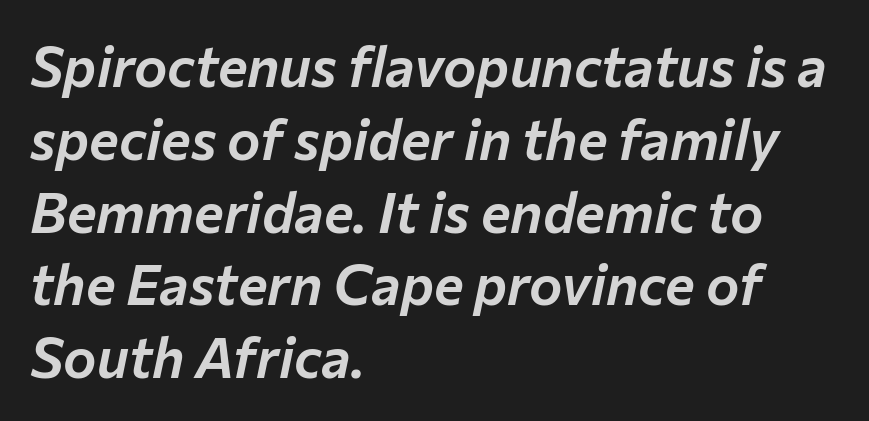
Q: Is the text italic (slanted)? A: Yes, it leans right by about 12 degrees.
Q: Is the text underlined? A: No.
Q: How is the paragraph aligned? A: Left-aligned.
Q: Is the spacing between letters normal or unusually wide? A: Normal.
Q: Is the spacing between lines tight, normal or loose? A: Normal.
Q: Width (condensed, normal, or wide)? A: Normal.
Q: Stroke contrast? A: Low.
Q: x-height? A: Medium.
Q: Monospaced? A: No.
